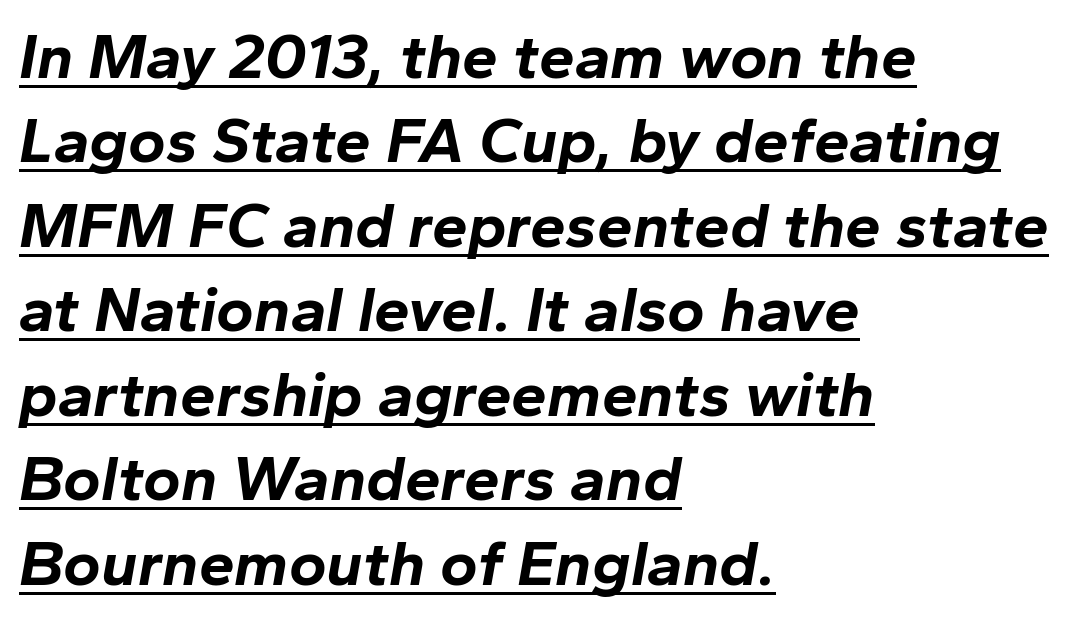
This sample keeps an unexceptional amount of space between lines. Compared with ordinary roman type, these characters are visibly tilted. Notice how a bar underscores the lettering throughout. The passage is arranged the way most books set body copy — flush left. Look at the stroke-to-counter ratio: heavy, a bold. There is no visible air inserted between adjacent glyphs.
